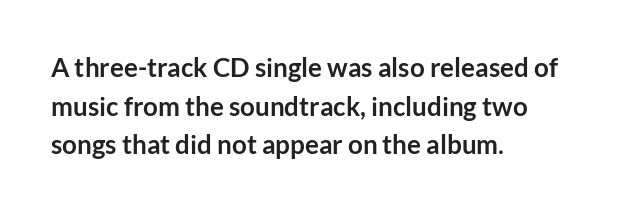
Leading: standard. Glyph-to-glyph distance matches everyday printed text. The face used here has the dense, thick strokes of a bold. These lines stack with their left ends in a neat column.
